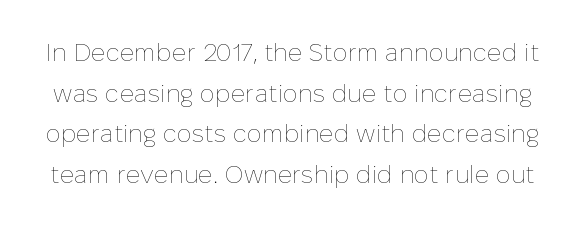
The space between consecutive lines is moderate. This rendering features lettering with no underline. The weight would be labelled regular, book, light, or lighter still. Glyph-to-glyph distance matches everyday printed text. Every character sits straight up, as roman type does.
